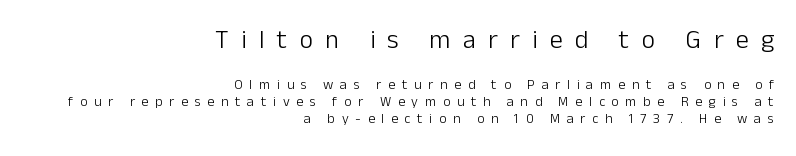
Q: Is the text bold? A: No.
Q: Is the text italic (slanted)? A: No, it is upright.
Q: Is the text underlined? A: No.
Q: How is the paragraph aligned? A: Right-aligned.
Q: Is the spacing between letters normal or unusually wide? A: Unusually wide.
Q: Which block of text is set in a larger size, the first (top) or the second (bottom)? A: The first (top) one.
